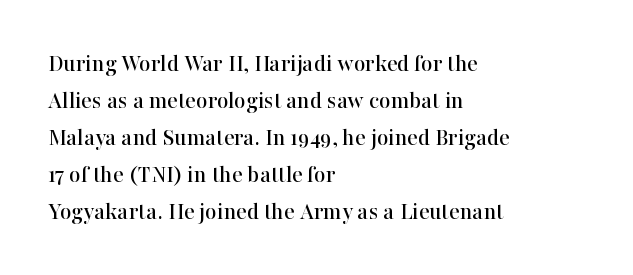
{"italic": "no", "underline": "no", "align": "left", "line_spacing": "normal", "line_spacing_ratio": 1.48, "letter_spacing": "normal", "letter_spacing_em": 0.0, "glyph_px": 25}
